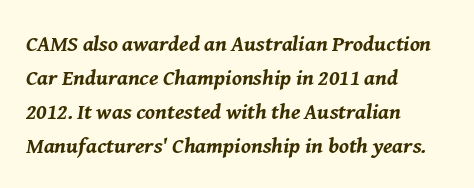
Q: Is the text bold? A: Yes.
Q: Is the text italic (slanted)? A: Yes, it leans right by about 8 degrees.
Q: Is the text underlined? A: No.
Q: How is the paragraph aligned? A: Left-aligned.
Q: Is the spacing between letters normal or unusually wide? A: Normal.
Q: Is the spacing between lines tight, normal or loose? A: Normal.
